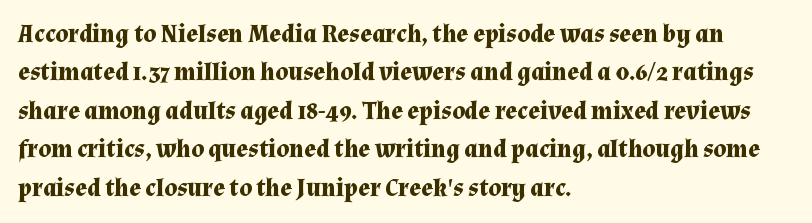
The image shows 25 px bold type, upright; set left-aligned, normal line spacing (1.54x), normal letter spacing, not underlined.
